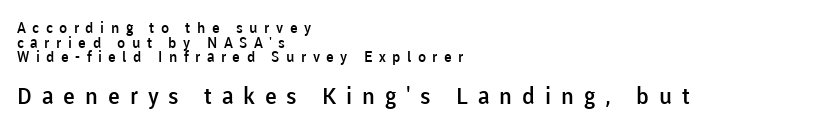
Style check: upright. Leftover space on each line is placed entirely after the last word. The rendering uses a small line-height, squeezing the rows. The following chunk of copy outweighs the initial chunk in type size. A typesetter would call this heavily tracked-out type. The sample has been set in demibold, a notch under bold.
